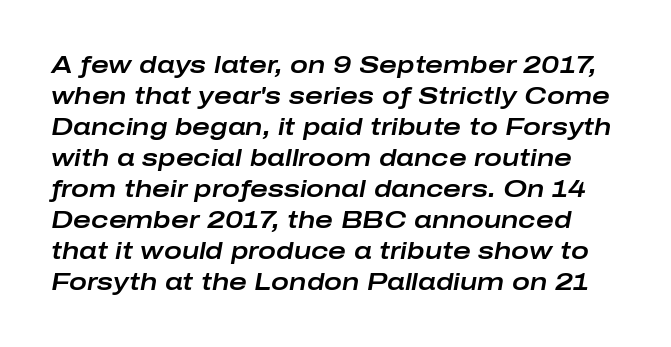
Q: Is the text italic (slanted)? A: Yes, it leans right by about 10 degrees.
Q: Is the text underlined? A: No.
Q: Is the spacing between letters normal or unusually wide? A: Normal.
Q: Is the spacing between lines tight, normal or loose? A: Normal.
